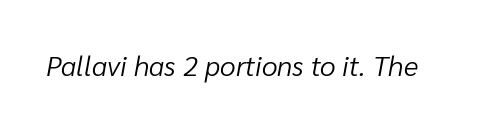
Q: Is the text bold? A: No.
Q: Is the text italic (slanted)? A: Yes, it leans right by about 10 degrees.
Q: Is the text underlined? A: No.
Q: Is the spacing between letters normal or unusually wide? A: Normal.
Q: Width (condensed, normal, or wide)? A: Normal.
Q: Stroke contrast? A: Low.
Q: x-height? A: Medium.
Q: Monospaced? A: No.
